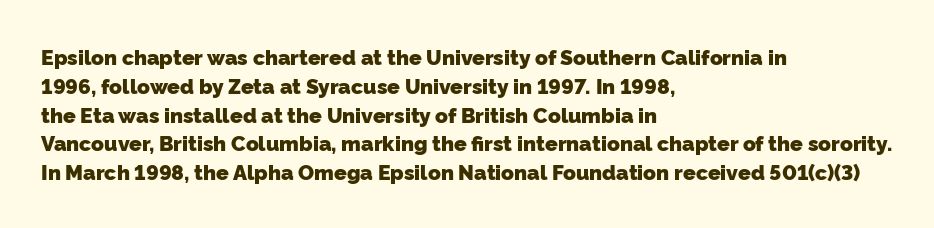
The image shows 21 px bold type; set left-aligned, normal line spacing (1.37x), normal letter spacing, not underlined.
